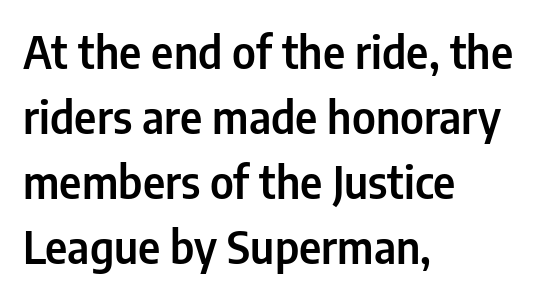
Q: Is the text italic (slanted)? A: No, it is upright.
Q: Is the typeface a serif or a sans-serif typeface? A: Sans-serif.
Q: Is the text underlined? A: No.
Q: How is the paragraph aligned? A: Left-aligned.
Q: Is the spacing between letters normal or unusually wide? A: Normal.
Q: Is the spacing between lines tight, normal or loose? A: Normal.
Q: Width (condensed, normal, or wide)? A: Condensed.
Q: Stroke contrast? A: Low.
Q: x-height? A: Medium.
Q: Monospaced? A: No.
